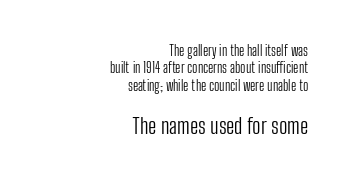
Character size in the trailing block exceeds that of the leading block. Reading down the block, your eye finds every line finishing at a fixed right position. The font is comparable to plain body text, perhaps lighter. Tall strokes in this sample are plumb rather than angled.
